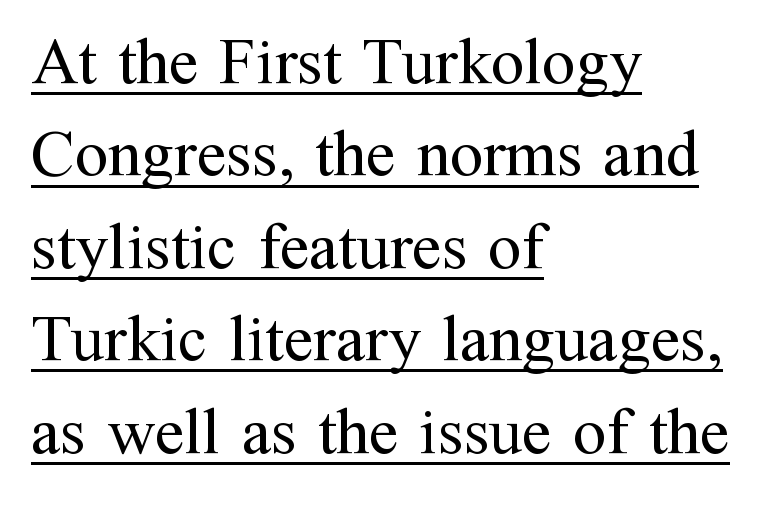
Quick note: underline on. Here the designer chose a conventional face with non-uniform glyph widths. Horizontally, the lines are justified to the leading edge only. Examine the stroke ends and you'll spot serifs.
